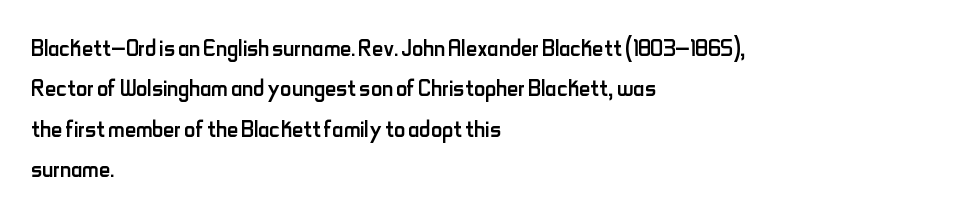
Q: Is the text bold? A: No.
Q: Is the text italic (slanted)? A: No, it is upright.
Q: Is the typeface a serif or a sans-serif typeface? A: Sans-serif.
Q: Is the text underlined? A: No.
Q: How is the paragraph aligned? A: Left-aligned.
Q: Is the spacing between letters normal or unusually wide? A: Normal.
Q: Is the spacing between lines tight, normal or loose? A: Normal.
Q: Width (condensed, normal, or wide)? A: Condensed.
Q: Stroke contrast? A: Low.
Q: x-height? A: Small.
Q: Monospaced? A: No.
